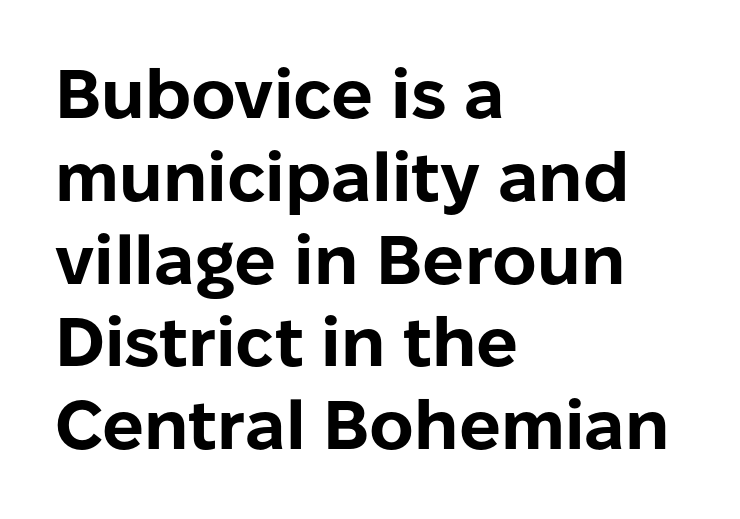
Q: Is the text bold? A: Yes.
Q: Is the text italic (slanted)? A: No, it is upright.
Q: Is the typeface a serif or a sans-serif typeface? A: Sans-serif.
Q: Is the text underlined? A: No.
Q: How is the paragraph aligned? A: Left-aligned.
Q: Is the spacing between letters normal or unusually wide? A: Normal.
Q: Width (condensed, normal, or wide)? A: Normal.
Q: Stroke contrast? A: Low.
Q: x-height? A: Medium.
Q: Monospaced? A: No.
